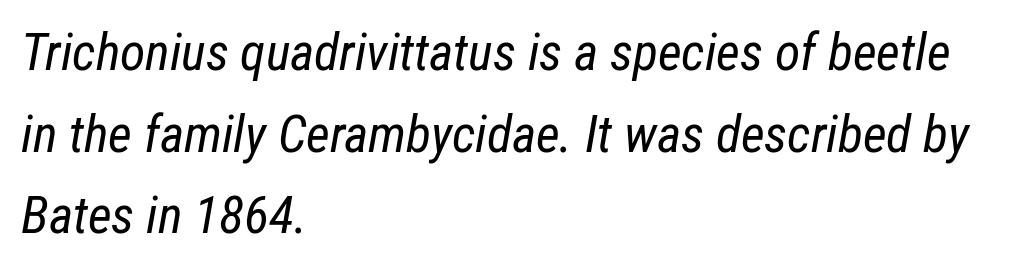
Q: Is the text bold? A: No.
Q: Is the text italic (slanted)? A: Yes, it leans right by about 12 degrees.
Q: Is the text underlined? A: No.
Q: How is the paragraph aligned? A: Left-aligned.
Q: Is the spacing between letters normal or unusually wide? A: Normal.
Q: Is the spacing between lines tight, normal or loose? A: Normal.
Q: Width (condensed, normal, or wide)? A: Condensed.
Q: Stroke contrast? A: Low.
Q: x-height? A: Medium.
Q: Monospaced? A: No.
